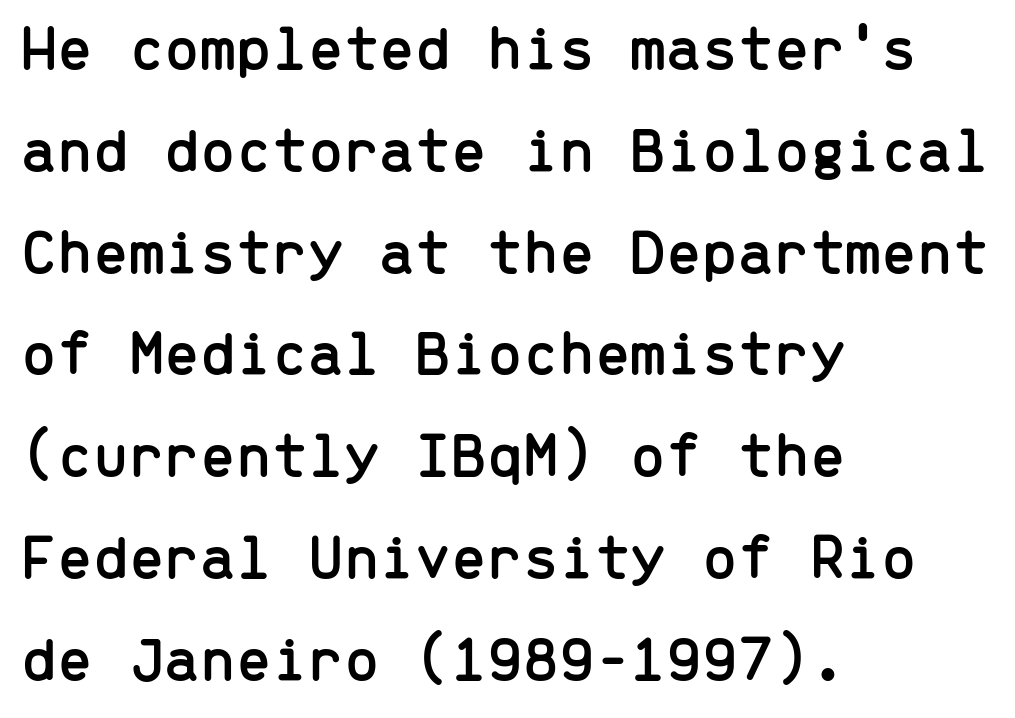
Unlike a traditional serif, this face leaves its strokes unadorned. The glyphs are unaccompanied by any horizontal stroke below them. How are the letters spaced? Ordinarily, with no added tracking. All the whitespace from short lines collects on the right. Evenly set lines give the paragraph a standard silhouette. Here the designer chose a console-style face with uniform glyph widths.
